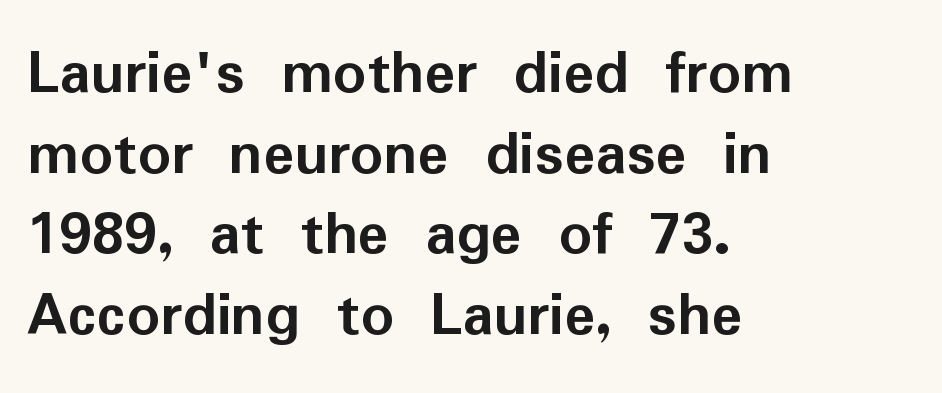
The image shows 65 px semibold sans-serif type, upright; set left-aligned, line spacing 1.24x, normal letter spacing, not underlined; low stroke contrast and a medium x-height.
